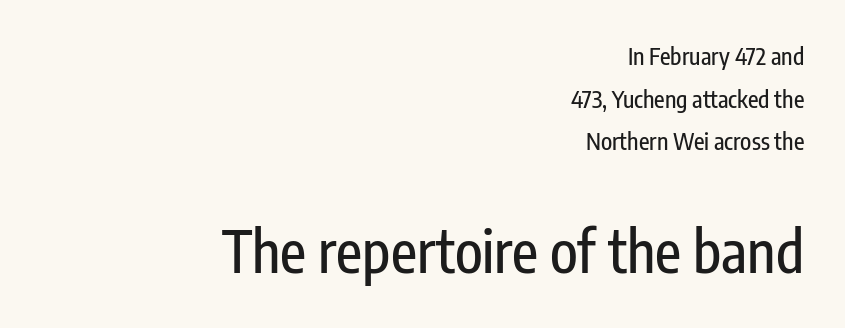
Q: Is the text italic (slanted)? A: No, it is upright.
Q: Is the typeface a serif or a sans-serif typeface? A: Sans-serif.
Q: Is the text underlined? A: No.
Q: How is the paragraph aligned? A: Right-aligned.
Q: Is the spacing between letters normal or unusually wide? A: Normal.
Q: Which block of text is set in a larger size, the first (top) or the second (bottom)? A: The second (bottom) one.
Q: Width (condensed, normal, or wide)? A: Condensed.
Q: Stroke contrast? A: Low.
Q: x-height? A: Medium.
Q: Monospaced? A: No.
